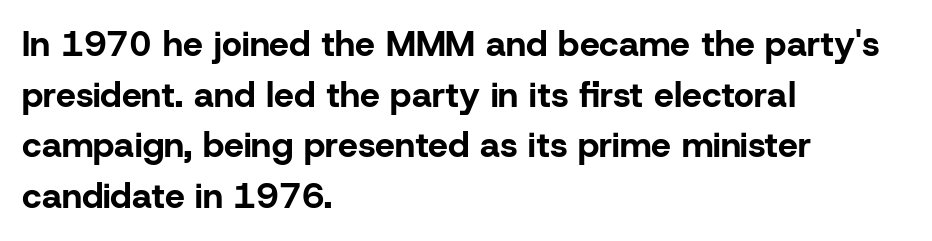
The image shows 35 px bold sans-serif type, upright; set left-aligned, normal line spacing (1.45x), normal letter spacing, not underlined; low stroke contrast and a medium x-height.
